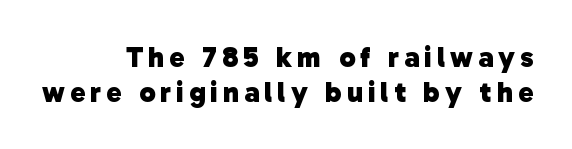
{"serif": "no", "bold": "yes", "weight": "heavy", "width": "normal", "stroke_contrast": "low", "x_height": "medium", "monospaced": "no", "underline": "no", "align": "right", "line_spacing_ratio": 1.19, "glyph_px": 29}
